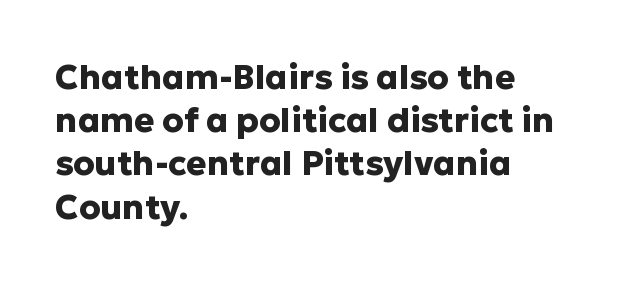
The image shows 34 px heavy sans-serif type, upright; set left-aligned, normal line spacing (1.27x), normal letter spacing, not underlined; low stroke contrast and a medium x-height.
